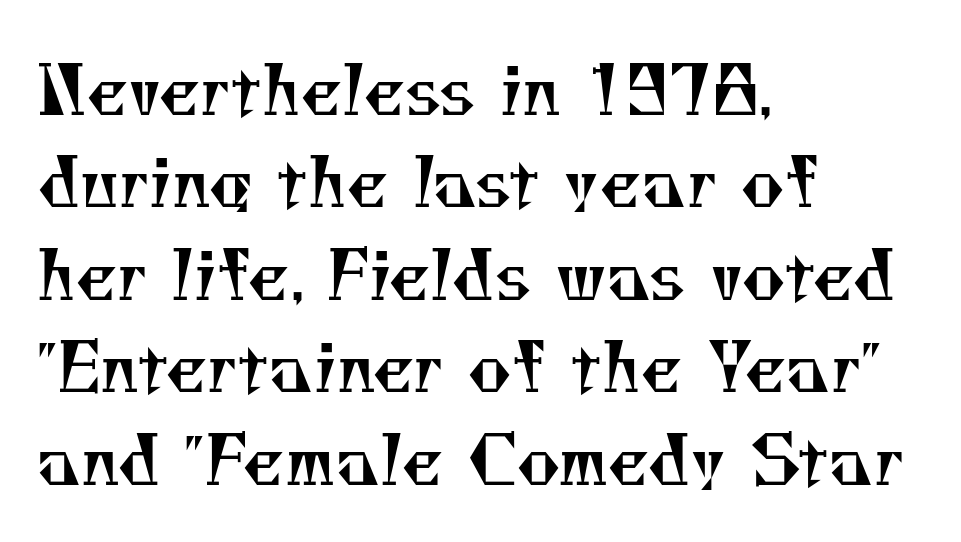
Q: Is the text bold? A: No.
Q: Is the typeface a serif or a sans-serif typeface? A: Serif.
Q: Is the text underlined? A: No.
Q: How is the paragraph aligned? A: Left-aligned.
Q: Is the spacing between letters normal or unusually wide? A: Normal.
Q: Is the spacing between lines tight, normal or loose? A: Normal.
Q: Width (condensed, normal, or wide)? A: Normal.
Q: Stroke contrast? A: Medium.
Q: x-height? A: Small.
Q: Monospaced? A: No.
